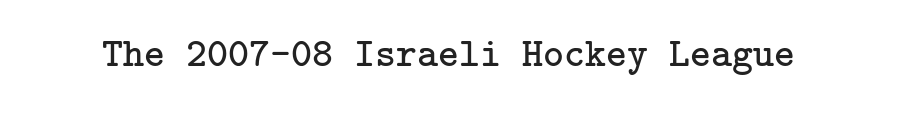
Q: Is the text bold? A: No.
Q: Is the text italic (slanted)? A: No, it is upright.
Q: Is the typeface a serif or a sans-serif typeface? A: Serif.
Q: Is the text underlined? A: No.
Q: Is the spacing between letters normal or unusually wide? A: Normal.
Q: Width (condensed, normal, or wide)? A: Normal.
Q: Stroke contrast? A: Low.
Q: x-height? A: Medium.
